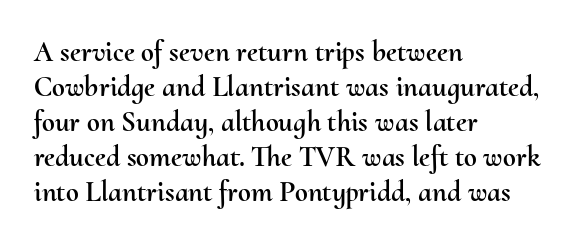
Q: Is the text italic (slanted)? A: No, it is upright.
Q: Is the text underlined? A: No.
Q: How is the paragraph aligned? A: Left-aligned.
Q: Is the spacing between letters normal or unusually wide? A: Normal.
Q: Width (condensed, normal, or wide)? A: Normal.
Q: Stroke contrast? A: Medium.
Q: x-height? A: Small.
Q: Monospaced? A: No.
